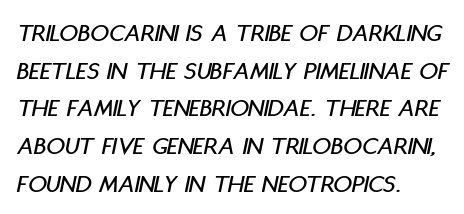
The zone under the glyphs is completely vacant. Teacher's note: observe the even left margin — that is flush-left alignment. Characters follow at the spacing the type designer built in. The line-height multiplier appears to be the usual default.
